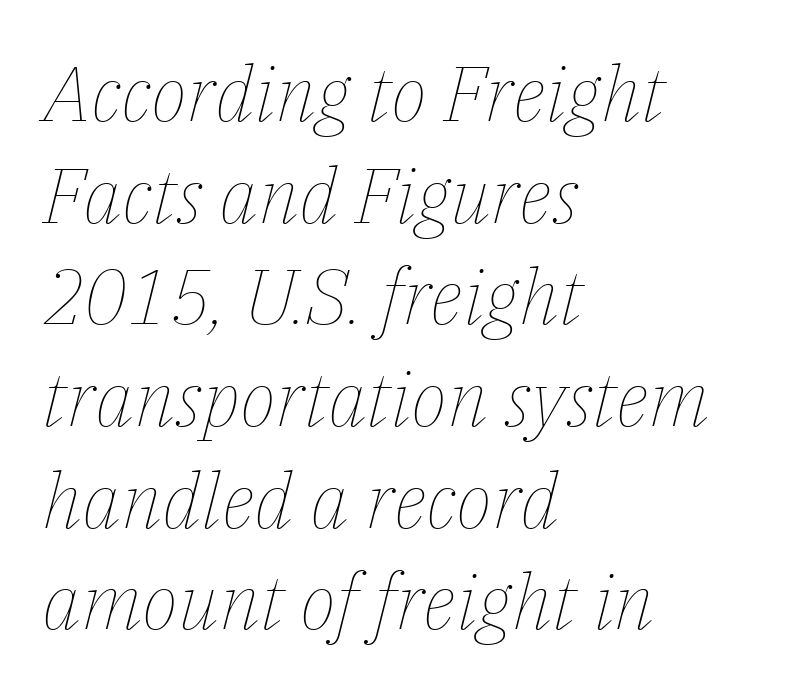
{"italic": "yes", "lean": "right", "slant_degrees": 14, "bold": "no", "weight": "thin", "width": "normal", "stroke_contrast": "low", "x_height": "medium", "monospaced": "no", "underline": "no", "align": "left", "line_spacing": "normal", "line_spacing_ratio": 1.32, "letter_spacing": "normal", "letter_spacing_em": 0.0, "glyph_px": 77}
